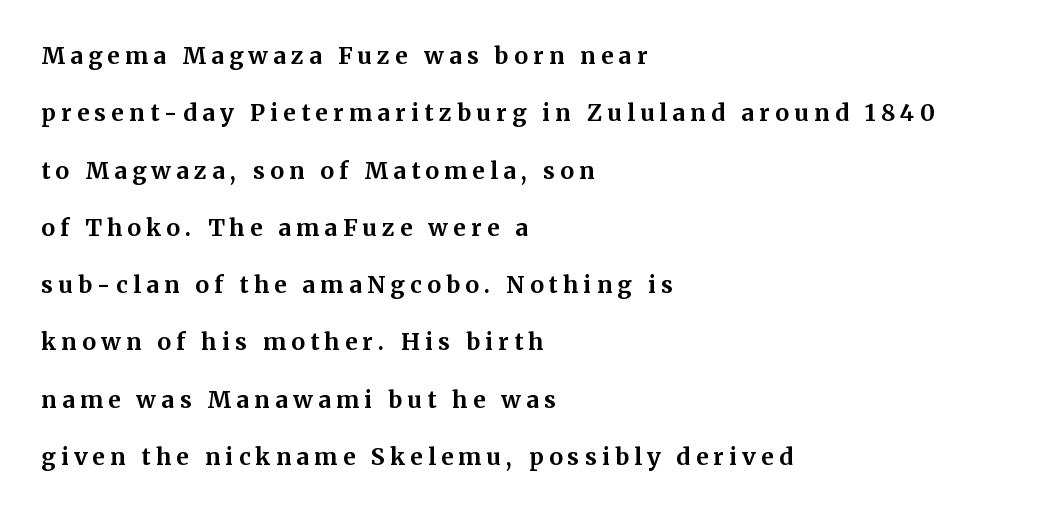
Q: Is the text bold? A: Yes.
Q: Is the text italic (slanted)? A: No, it is upright.
Q: Is the text underlined? A: No.
Q: How is the paragraph aligned? A: Left-aligned.
Q: Is the spacing between letters normal or unusually wide? A: Unusually wide.
Q: Is the spacing between lines tight, normal or loose? A: Loose.
